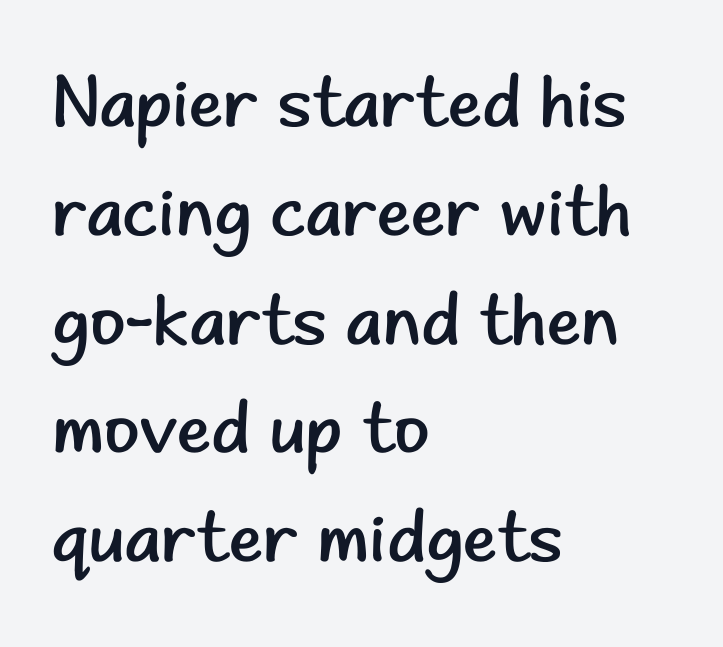
The image shows 73 px regular-weight sans-serif type, upright; set left-aligned, normal line spacing (1.49x), normal letter spacing, not underlined; low stroke contrast and a small x-height.
